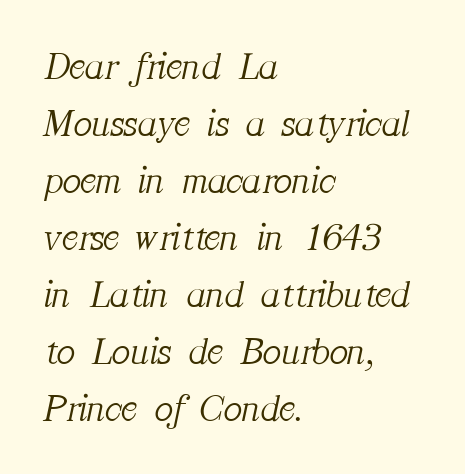
Style check: oblique. Teacher's note: observe the even left margin — that is flush-left alignment. The gap between lines stays unmarked. The passage shown is not bold in any degree. Spacing verdict: proportional, widths tailored to each character. Examine the stroke ends and you'll spot serifs.
